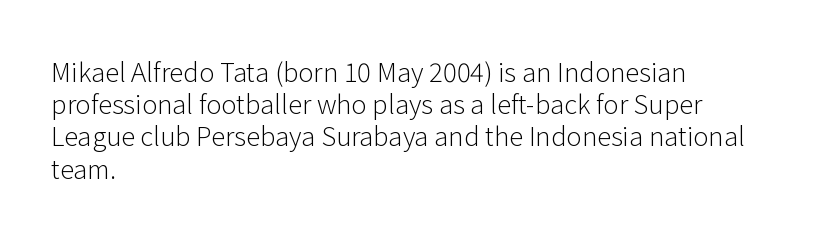
{"italic": "no", "bold": "no", "underline": "no", "align": "left", "line_spacing_ratio": 1.24, "letter_spacing": "normal", "letter_spacing_em": 0.0, "glyph_px": 26}
